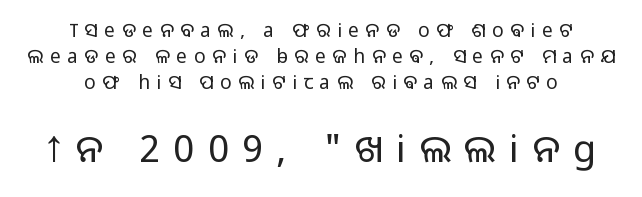
The image shows 38 px light sans-serif type, upright; set centered, normal line spacing (1.36x), unusually wide letter spacing (+0.35 em), not underlined; the second (bottom) block is 2.0x larger; low stroke contrast and a medium x-height.
